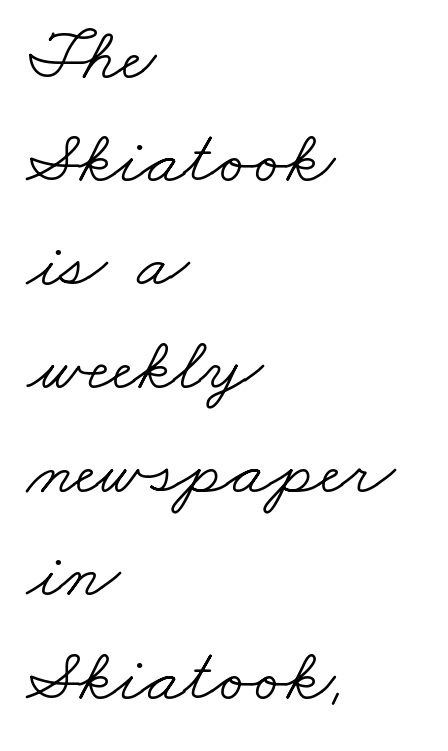
Notice how the passage keeps a crisp vertical edge on the left only. Spacing between characters is what you'd get straight out of the box. What's the leading like? Ordinary, nothing unusual. Each letter's strokes conclude with small projecting serifs. The glyphs are unaccompanied by any horizontal stroke below them.
